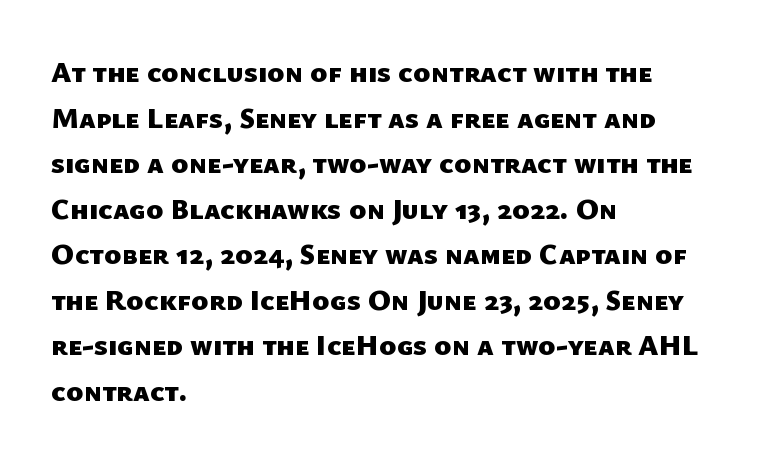
Q: Is the text bold? A: Yes.
Q: Is the typeface a serif or a sans-serif typeface? A: Sans-serif.
Q: Is the text underlined? A: No.
Q: How is the paragraph aligned? A: Left-aligned.
Q: Is the spacing between letters normal or unusually wide? A: Normal.
Q: Is the spacing between lines tight, normal or loose? A: Normal.
Q: Width (condensed, normal, or wide)? A: Normal.
Q: Stroke contrast? A: Low.
Q: x-height? A: Medium.
Q: Monospaced? A: No.
